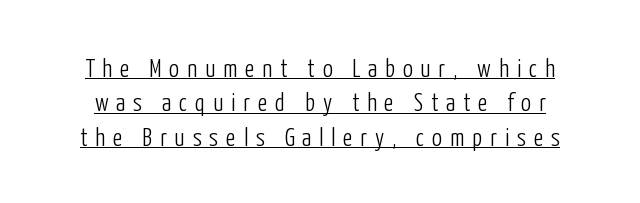
These lines were composed using upright roman letters. You could only call the tracking loose — the letters float apart. Whoever set this chose a conventional vertical rhythm. Is there an underline? Yes — a line sits under the letters.
